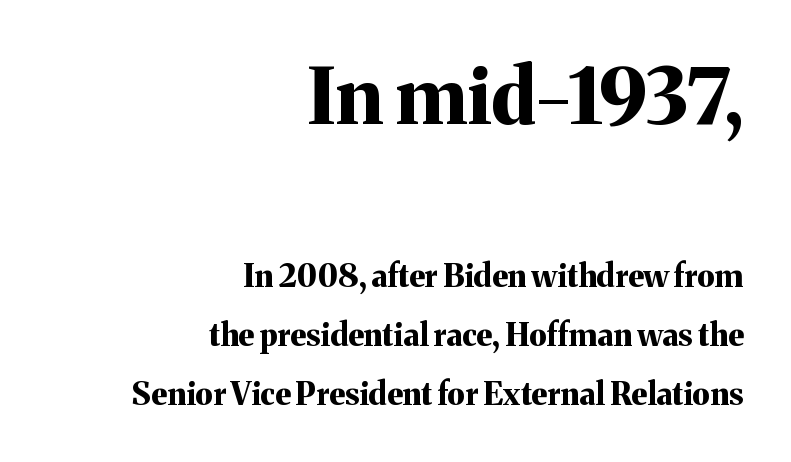
The passage shown is typed in a proportional face where columns would drift. Vertical spacing — loose. Stroke terminals: seriffed. The gap between lines stays unmarked.
